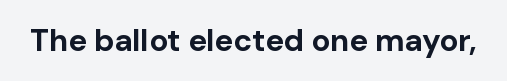
The image shows 31 px bold sans-serif type, upright; set normal letter spacing, not underlined; low stroke contrast and a medium x-height.
